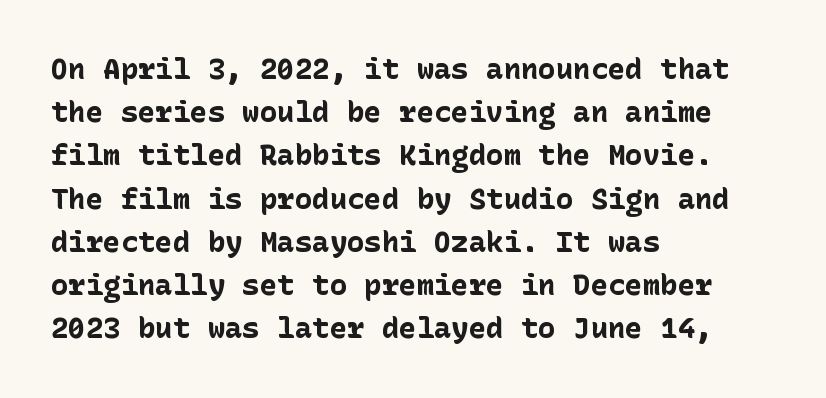
The image shows 29 px bold sans-serif type, upright; set left-aligned, normal line spacing (1.49x), normal letter spacing, not underlined; low stroke contrast and a medium x-height.
